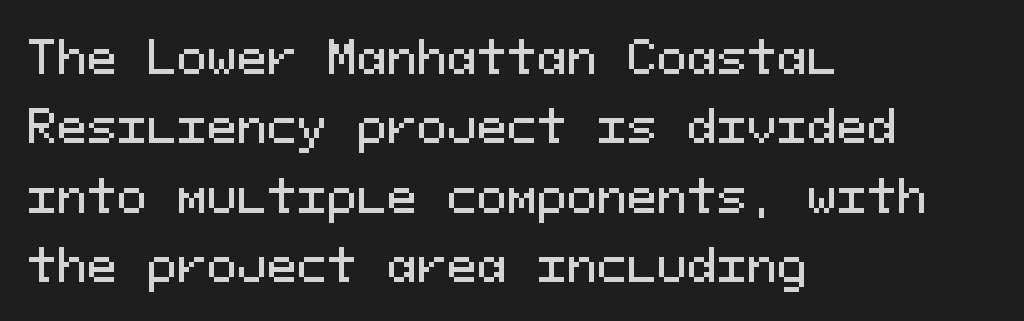
Q: Is the text italic (slanted)? A: No, it is upright.
Q: Is the typeface a serif or a sans-serif typeface? A: Sans-serif.
Q: Is the text underlined? A: No.
Q: How is the paragraph aligned? A: Left-aligned.
Q: Is the spacing between letters normal or unusually wide? A: Normal.
Q: Is the spacing between lines tight, normal or loose? A: Normal.
Q: Width (condensed, normal, or wide)? A: Normal.
Q: Stroke contrast? A: Medium.
Q: x-height? A: Medium.
Q: Monospaced? A: Yes.
